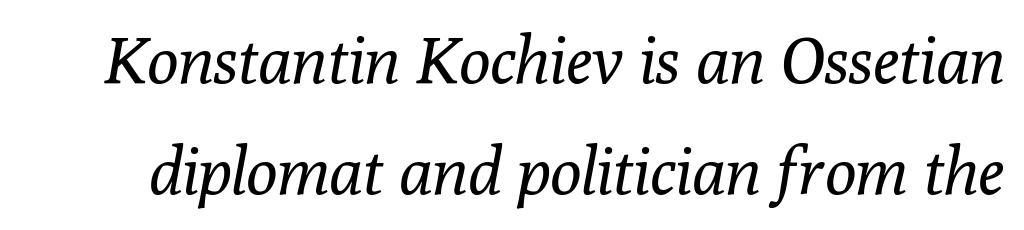
The image shows 65 px regular-weight serif type, italic (leaning right); set line spacing 1.71x, normal letter spacing, not underlined; low stroke contrast and a medium x-height.
